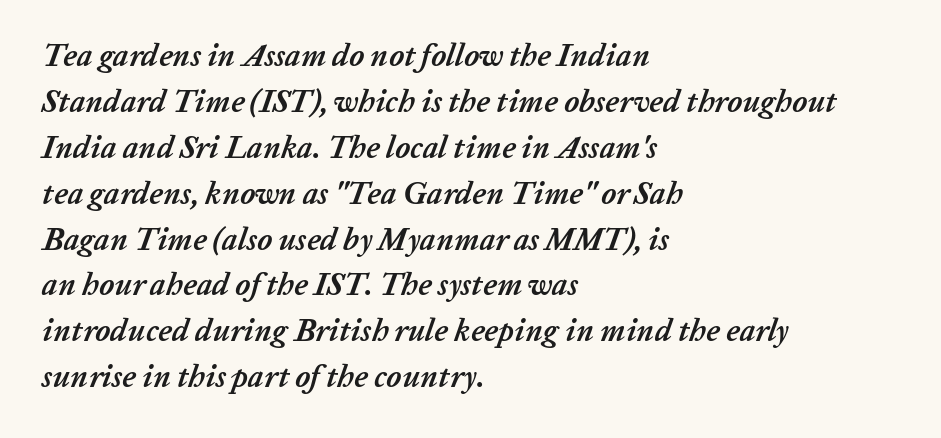
{"italic": "yes", "lean": "right", "slant_degrees": 20, "bold": "yes", "weight": "semibold", "width": "normal", "stroke_contrast": "low", "x_height": "medium", "monospaced": "no", "underline": "no", "align": "left", "line_spacing": "normal", "line_spacing_ratio": 1.48, "letter_spacing": "normal", "letter_spacing_em": 0.0, "glyph_px": 31}
